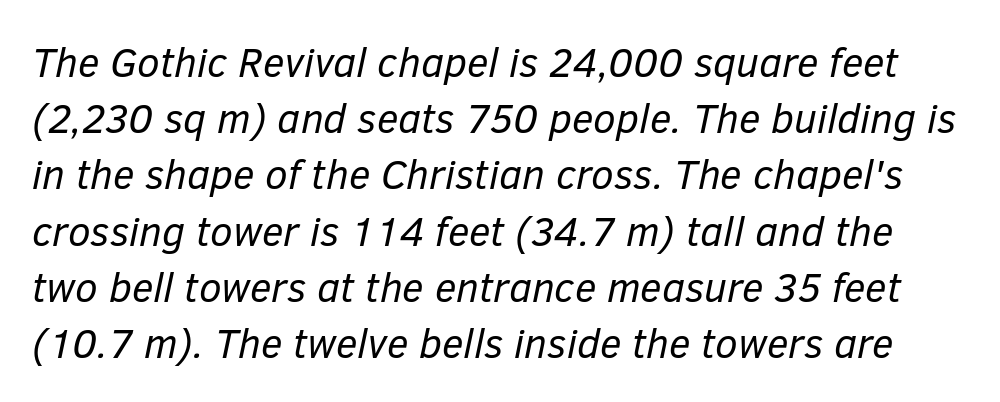
The image shows 41 px regular-weight type, italic (leaning right); set normal line spacing (1.37x), normal letter spacing, not underlined; low stroke contrast and a medium x-height.
